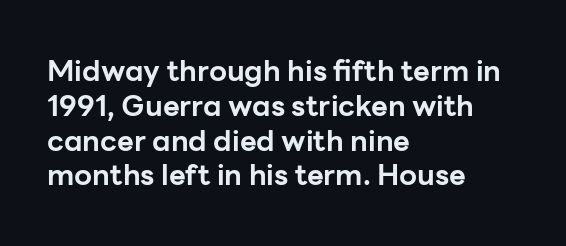
The image shows 29 px bold sans-serif type, upright; set left-aligned, line spacing 1.2x, normal letter spacing, not underlined; low stroke contrast and a medium x-height.
